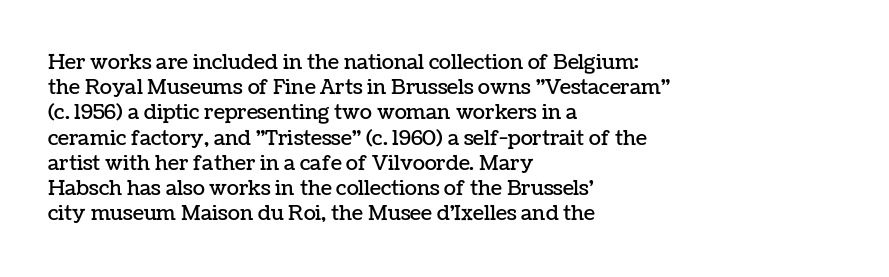
The image shows 20 px text type, upright; set left-aligned, normal line spacing (1.26x), normal letter spacing, not underlined.
